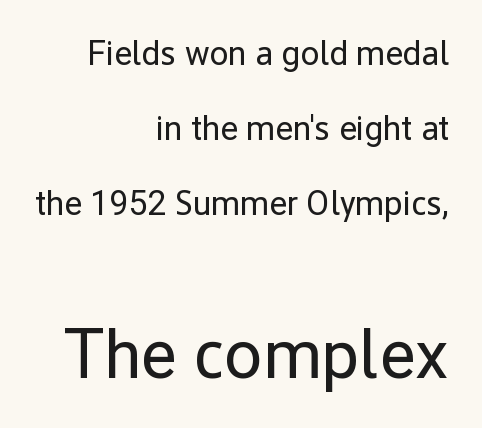
Q: Is the text bold? A: No.
Q: Is the text italic (slanted)? A: No, it is upright.
Q: Is the typeface a serif or a sans-serif typeface? A: Sans-serif.
Q: Is the text underlined? A: No.
Q: How is the paragraph aligned? A: Right-aligned.
Q: Is the spacing between letters normal or unusually wide? A: Normal.
Q: Is the spacing between lines tight, normal or loose? A: Loose.
Q: Which block of text is set in a larger size, the first (top) or the second (bottom)? A: The second (bottom) one.
Q: Width (condensed, normal, or wide)? A: Normal.
Q: Stroke contrast? A: Low.
Q: x-height? A: Medium.
Q: Monospaced? A: No.
